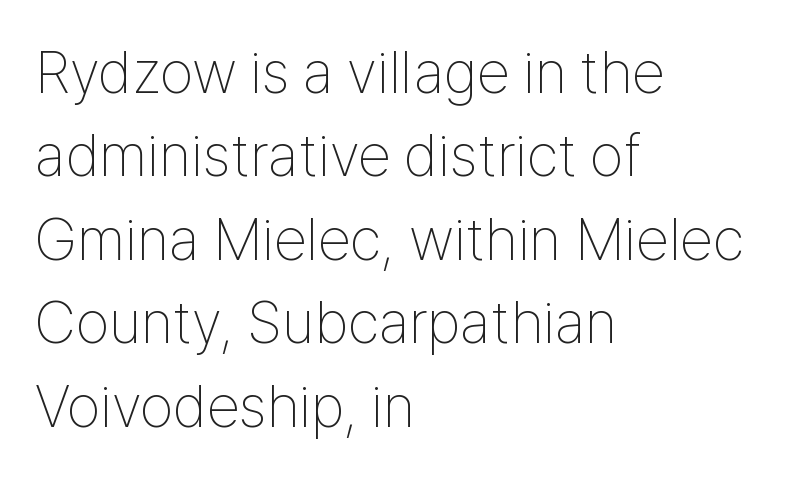
Q: Is the text bold? A: No.
Q: Is the text italic (slanted)? A: No, it is upright.
Q: Is the typeface a serif or a sans-serif typeface? A: Sans-serif.
Q: Is the text underlined? A: No.
Q: How is the paragraph aligned? A: Left-aligned.
Q: Is the spacing between letters normal or unusually wide? A: Normal.
Q: Is the spacing between lines tight, normal or loose? A: Normal.
Q: Width (condensed, normal, or wide)? A: Condensed.
Q: Stroke contrast? A: Low.
Q: x-height? A: Medium.
Q: Monospaced? A: No.
